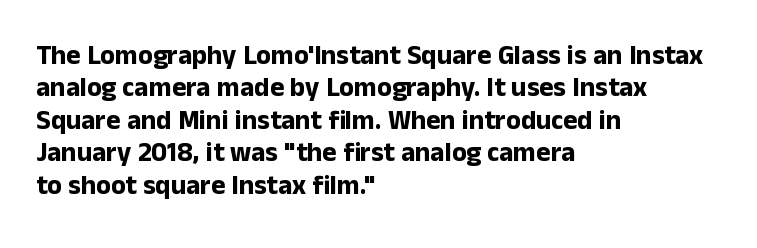
{"italic": "no", "bold": "yes", "underline": "no", "align": "left", "line_spacing_ratio": 1.2, "letter_spacing": "normal", "letter_spacing_em": 0.0, "glyph_px": 27}
